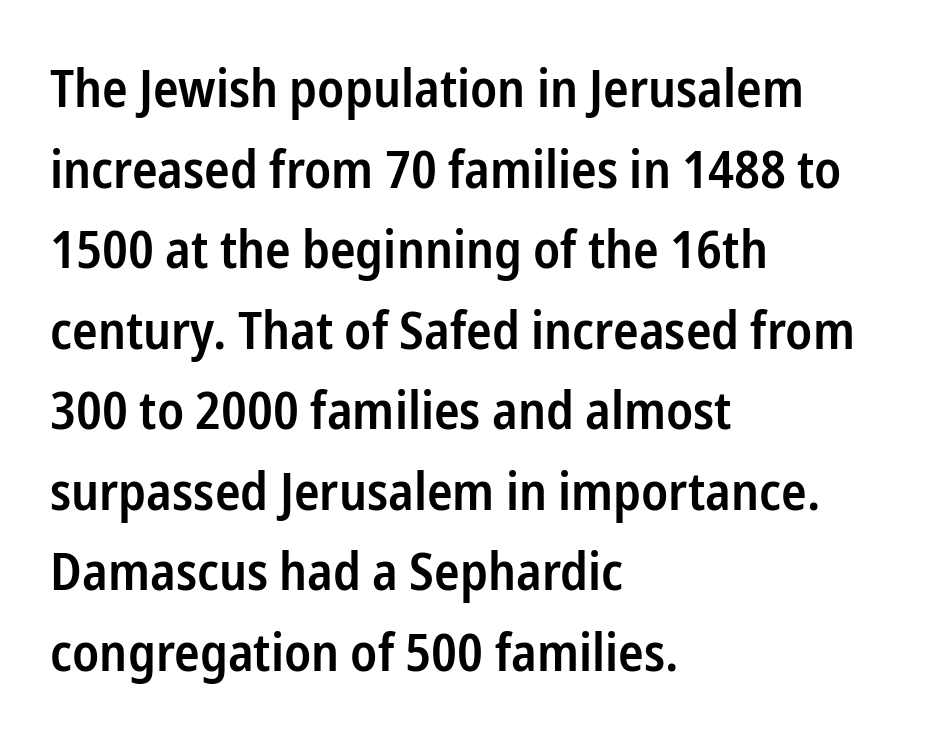
{"serif": "no", "italic": "no", "bold": "semi", "weight": "semibold", "width": "condensed", "stroke_contrast": "low", "x_height": "medium", "monospaced": "no", "underline": "no", "align": "left", "line_spacing": "normal", "line_spacing_ratio": 1.52, "letter_spacing": "normal", "letter_spacing_em": 0.0, "glyph_px": 53}
